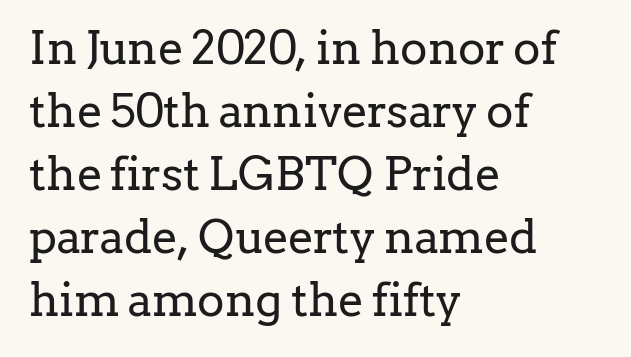
{"serif": "yes", "italic": "no", "bold": "no", "weight": "regular", "width": "normal", "stroke_contrast": "low", "x_height": "medium", "monospaced": "no", "underline": "no", "align": "left", "line_spacing": "normal", "line_spacing_ratio": 1.37, "letter_spacing": "normal", "letter_spacing_em": 0.0, "glyph_px": 46}
